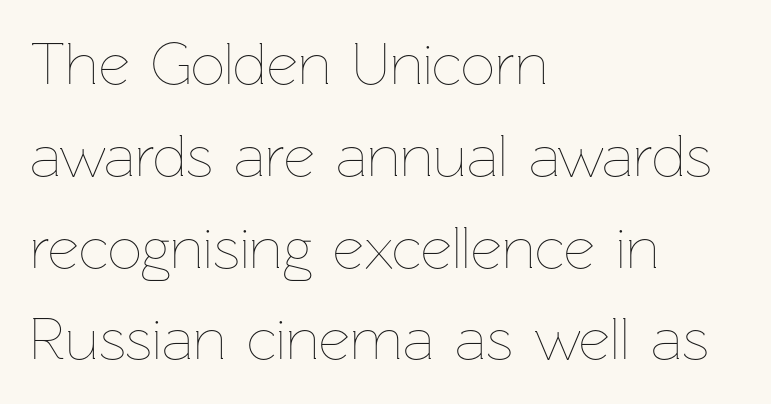
{"italic": "no", "bold": "no", "weight": "thin", "width": "normal", "stroke_contrast": "low", "x_height": "medium", "monospaced": "no", "underline": "no", "align": "left", "line_spacing": "normal", "line_spacing_ratio": 1.53, "letter_spacing": "normal", "letter_spacing_em": 0.0, "glyph_px": 60}
